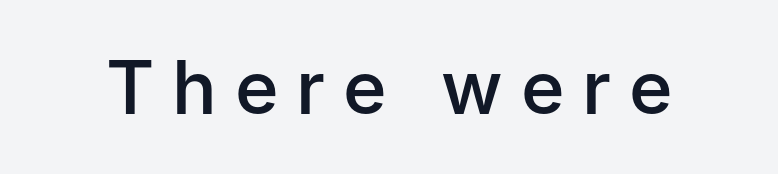
The image shows 74 px semibold sans-serif type, upright; set unusually wide letter spacing (+0.24 em), not underlined; low stroke contrast and a medium x-height.
